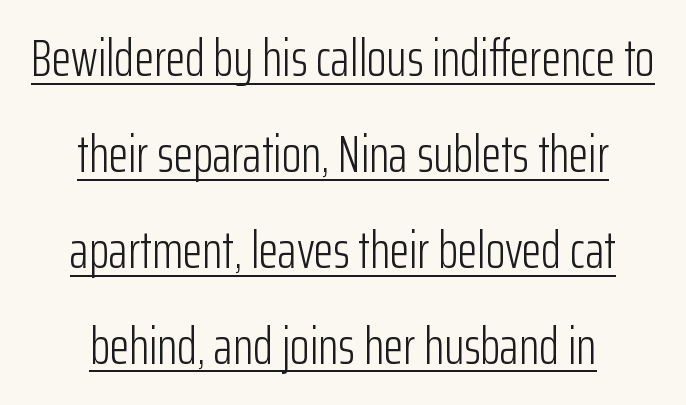
{"serif": "no", "italic": "no", "bold": "no", "weight": "light", "width": "condensed", "stroke_contrast": "low", "x_height": "medium", "monospaced": "no", "underline": "yes", "align": "center", "line_spacing_ratio": 1.88, "letter_spacing": "normal", "letter_spacing_em": 0.0, "glyph_px": 51}
